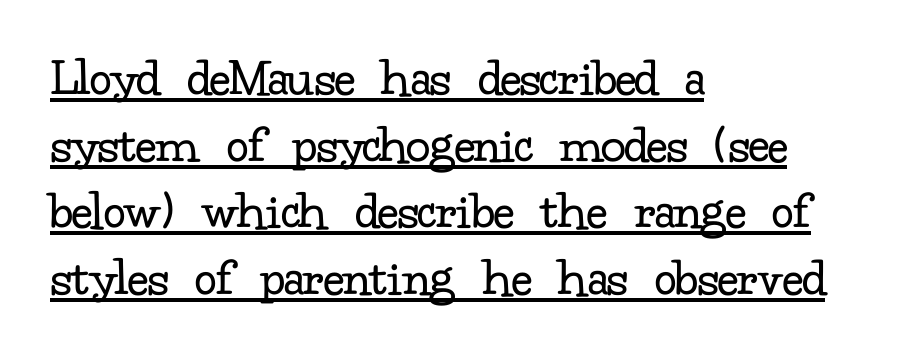
Q: Is the text bold? A: No.
Q: Is the text italic (slanted)? A: No, it is upright.
Q: Is the typeface a serif or a sans-serif typeface? A: Serif.
Q: Is the text underlined? A: Yes.
Q: How is the paragraph aligned? A: Left-aligned.
Q: Is the spacing between letters normal or unusually wide? A: Normal.
Q: Width (condensed, normal, or wide)? A: Normal.
Q: Stroke contrast? A: Low.
Q: x-height? A: Small.
Q: Monospaced? A: No.
